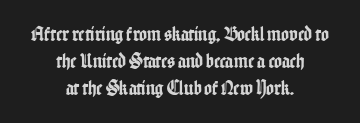
The area under the type is left untouched. The letterforms sit shoulder to shoulder at normal distance. Ascenders rise straight up at ninety degrees. Horizontal bands of white between lines are of average thickness. The lines are quadded center.
